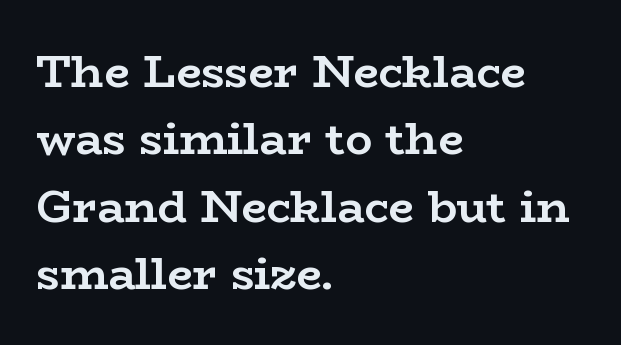
Q: Is the text bold? A: Yes.
Q: Is the text italic (slanted)? A: No, it is upright.
Q: Is the typeface a serif or a sans-serif typeface? A: Serif.
Q: Is the text underlined? A: No.
Q: How is the paragraph aligned? A: Left-aligned.
Q: Is the spacing between letters normal or unusually wide? A: Normal.
Q: Is the spacing between lines tight, normal or loose? A: Normal.
Q: Width (condensed, normal, or wide)? A: Wide.
Q: Stroke contrast? A: Low.
Q: x-height? A: Medium.
Q: Monospaced? A: No.
